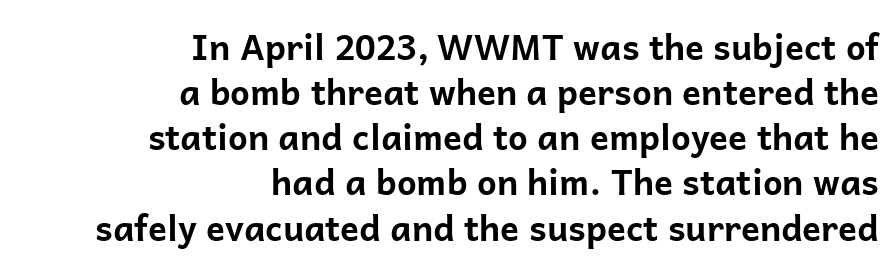
Right-aligned paragraph, ragged on the left. Students, this is bold: see how much ink each stroke carries. Is there much room between lines? A standard amount, neither cramped nor airy. The rendering shows plain stroke endings on the letterforms — a sans-serif design. The passage shown has conventional tracking throughout.
